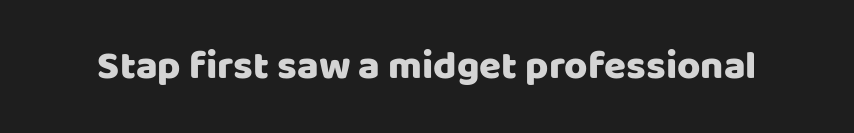
Q: Is the text italic (slanted)? A: No, it is upright.
Q: Is the typeface a serif or a sans-serif typeface? A: Sans-serif.
Q: Is the text underlined? A: No.
Q: Is the spacing between letters normal or unusually wide? A: Normal.
Q: Width (condensed, normal, or wide)? A: Normal.
Q: Stroke contrast? A: Low.
Q: x-height? A: Large.
Q: Monospaced? A: No.
